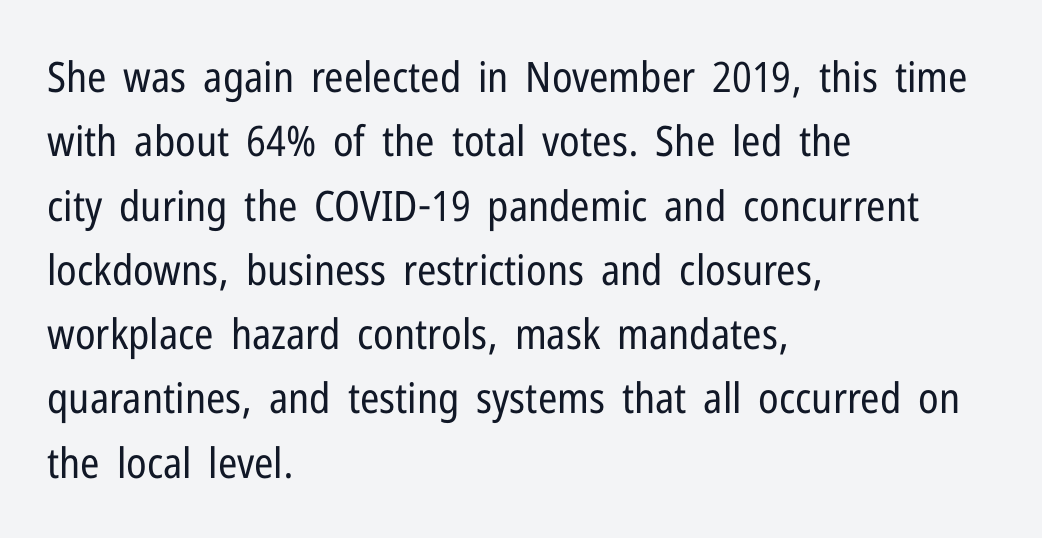
Successive baselines arrive at the customary interval. This is the regular roman posture of the typeface. The horizontal fit of the characters is conventional and even. Weight: in the light-to-regular range. Do the characters align in a grid? No, the font is proportional. Serifs: no, the terminals of the letterforms are clean.
